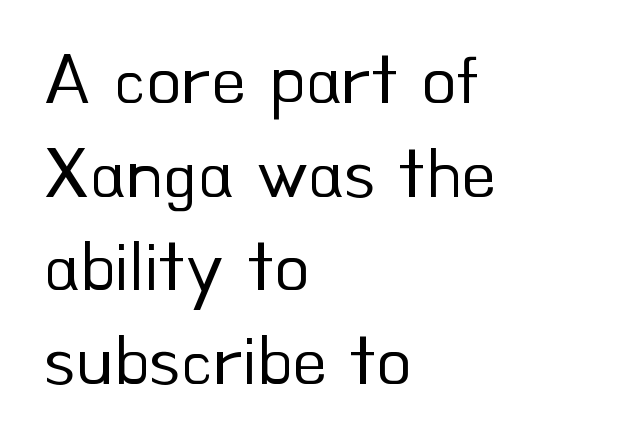
{"serif": "no", "italic": "no", "bold": "no", "weight": "regular", "width": "normal", "stroke_contrast": "low", "x_height": "small", "monospaced": "no", "underline": "no", "align": "left", "line_spacing": "normal", "line_spacing_ratio": 1.3, "letter_spacing": "normal", "letter_spacing_em": 0.0, "glyph_px": 72}
